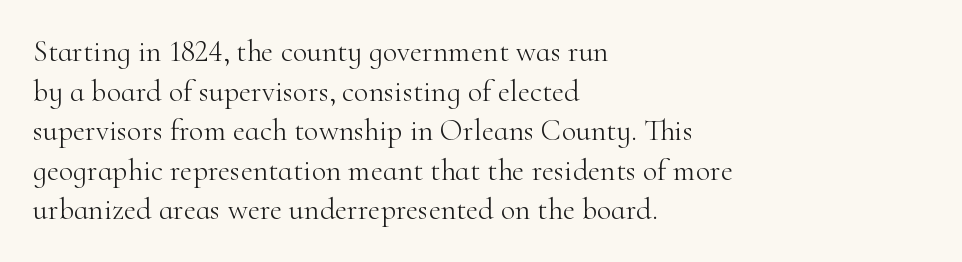
Q: Is the text bold? A: No.
Q: Is the text italic (slanted)? A: No, it is upright.
Q: Is the typeface a serif or a sans-serif typeface? A: Serif.
Q: Is the text underlined? A: No.
Q: How is the paragraph aligned? A: Left-aligned.
Q: Is the spacing between letters normal or unusually wide? A: Normal.
Q: Is the spacing between lines tight, normal or loose? A: Normal.
Q: Width (condensed, normal, or wide)? A: Normal.
Q: Stroke contrast? A: High.
Q: x-height? A: Small.
Q: Monospaced? A: No.
